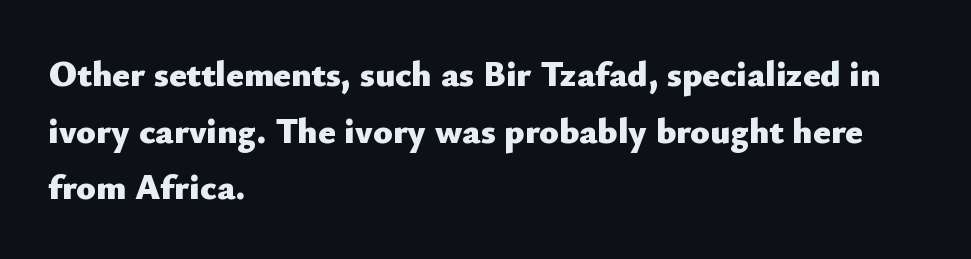
{"serif": "no", "italic": "no", "bold": "yes", "weight": "heavy", "width": "normal", "stroke_contrast": "low", "x_height": "small", "monospaced": "no", "underline": "no", "align": "left", "line_spacing": "normal", "line_spacing_ratio": 1.57, "letter_spacing": "normal", "letter_spacing_em": 0.0, "glyph_px": 36}
